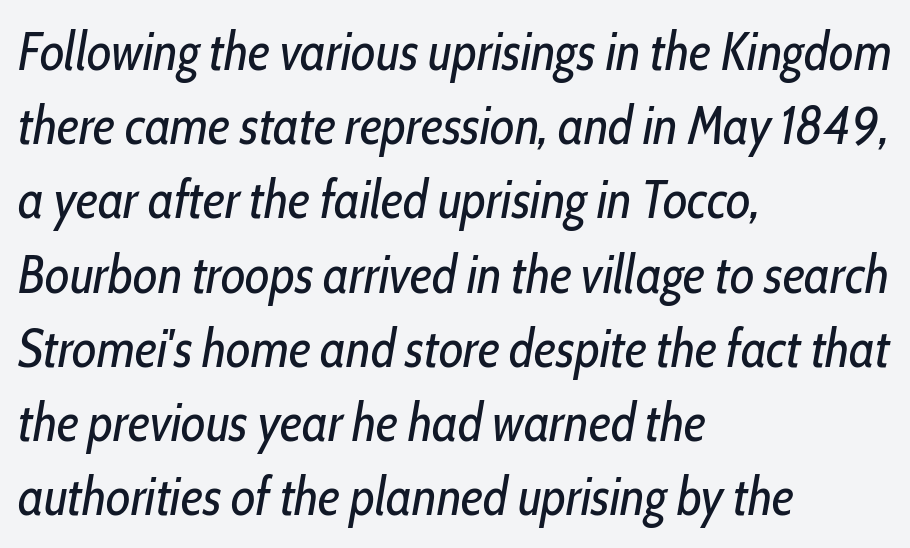
Q: Is the text bold? A: No.
Q: Is the text italic (slanted)? A: Yes, it leans right by about 10 degrees.
Q: Is the text underlined? A: No.
Q: How is the paragraph aligned? A: Left-aligned.
Q: Is the spacing between letters normal or unusually wide? A: Normal.
Q: Is the spacing between lines tight, normal or loose? A: Normal.
Q: Width (condensed, normal, or wide)? A: Condensed.
Q: Stroke contrast? A: Low.
Q: x-height? A: Medium.
Q: Monospaced? A: No.
